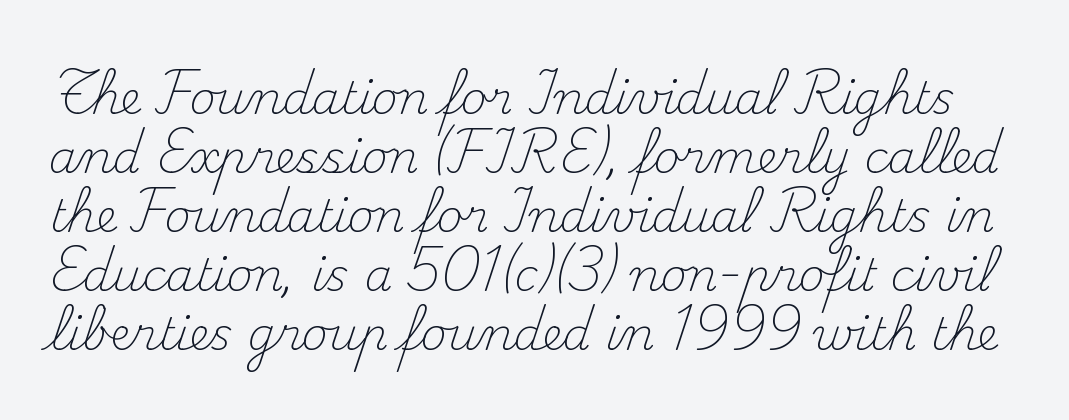
The image shows 45 px light serif type; set normal line spacing (1.31x), normal letter spacing, not underlined; medium stroke contrast and a small x-height.
